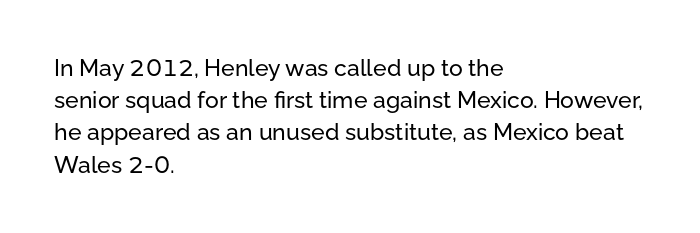
Q: Is the text italic (slanted)? A: No, it is upright.
Q: Is the text underlined? A: No.
Q: How is the paragraph aligned? A: Left-aligned.
Q: Is the spacing between letters normal or unusually wide? A: Normal.
Q: Is the spacing between lines tight, normal or loose? A: Normal.
